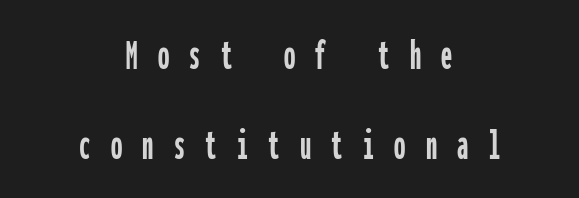
Classification — sans serif. Widely set lines give the paragraph a tall, airy silhouette. This sample uses expanded letter spacing, leaving extra air between glyphs. Characters remain perfectly vertical along every line. Caption: multi-line text, centered on the measure.
